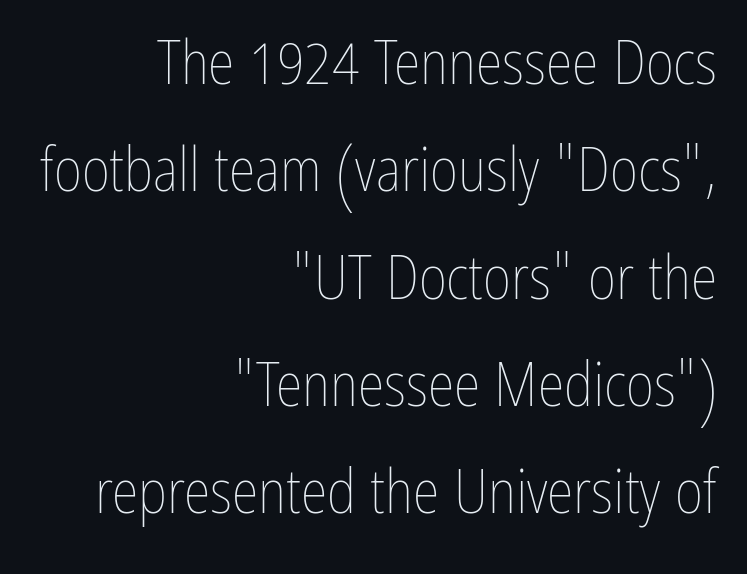
Q: Is the text bold? A: No.
Q: Is the text italic (slanted)? A: No, it is upright.
Q: Is the text underlined? A: No.
Q: How is the paragraph aligned? A: Right-aligned.
Q: Is the spacing between letters normal or unusually wide? A: Normal.
Q: Width (condensed, normal, or wide)? A: Condensed.
Q: Stroke contrast? A: Low.
Q: x-height? A: Medium.
Q: Monospaced? A: No.
